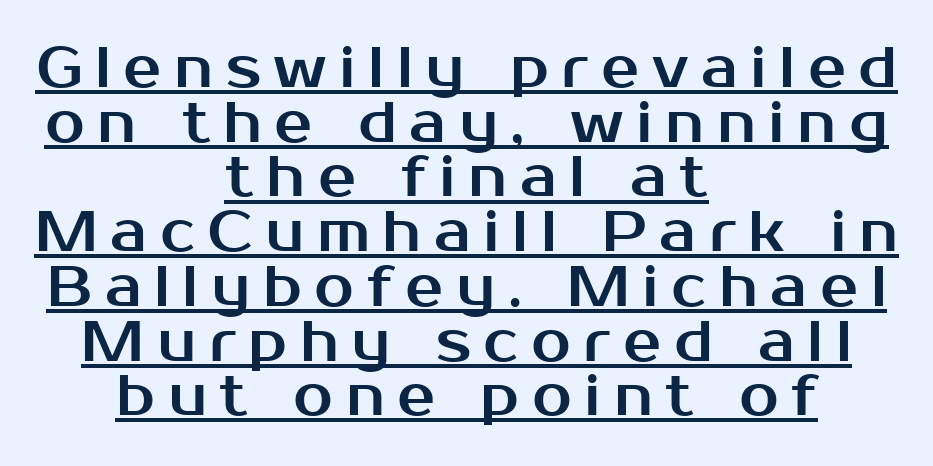
Q: Is the text italic (slanted)? A: No, it is upright.
Q: Is the typeface a serif or a sans-serif typeface? A: Sans-serif.
Q: Is the text underlined? A: Yes.
Q: How is the paragraph aligned? A: Centered.
Q: Is the spacing between letters normal or unusually wide? A: Unusually wide.
Q: Is the spacing between lines tight, normal or loose? A: Tight.
Q: Width (condensed, normal, or wide)? A: Normal.
Q: Stroke contrast? A: Medium.
Q: x-height? A: Medium.
Q: Monospaced? A: No.
